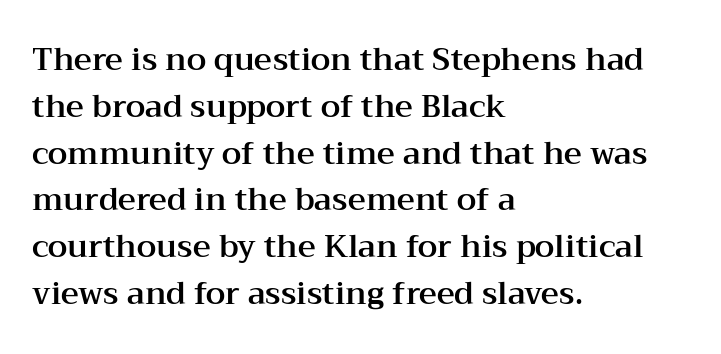
The image shows 31 px wide serif type, upright; set left-aligned, normal line spacing (1.51x), normal letter spacing, not underlined; medium stroke contrast and a medium x-height.
